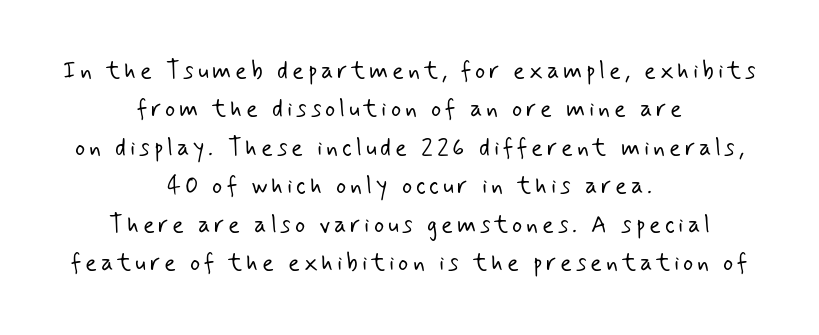
{"bold": "no", "underline": "no", "align": "center", "line_spacing": "normal", "line_spacing_ratio": 1.6, "glyph_px": 24}
